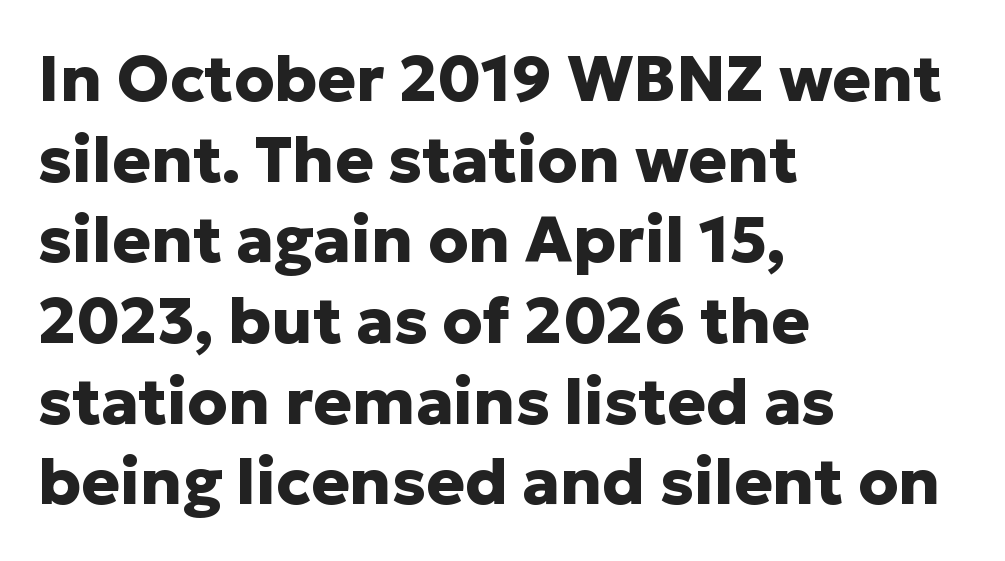
Posture: upright roman. Descenders are the only things crossing below the line. The face used here is proportionally spaced, like ordinary book or web type. Short and long lines alike share a common starting point at left.
